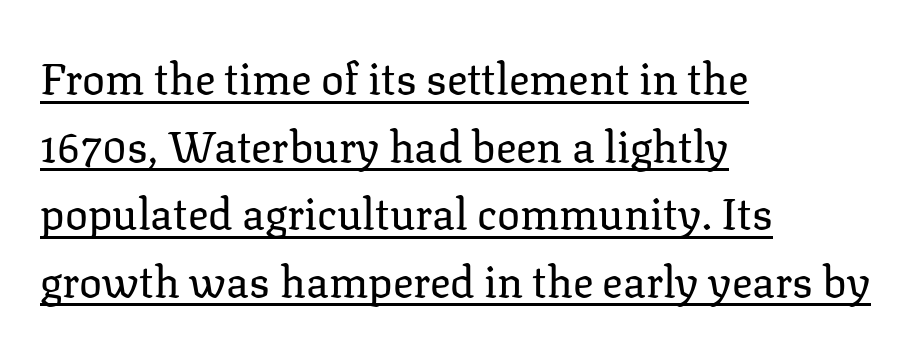
Q: Is the text bold? A: No.
Q: Is the text italic (slanted)? A: No, it is upright.
Q: Is the typeface a serif or a sans-serif typeface? A: Serif.
Q: Is the text underlined? A: Yes.
Q: How is the paragraph aligned? A: Left-aligned.
Q: Is the spacing between letters normal or unusually wide? A: Normal.
Q: Is the spacing between lines tight, normal or loose? A: Normal.
Q: Width (condensed, normal, or wide)? A: Normal.
Q: Stroke contrast? A: Low.
Q: x-height? A: Medium.
Q: Monospaced? A: No.
